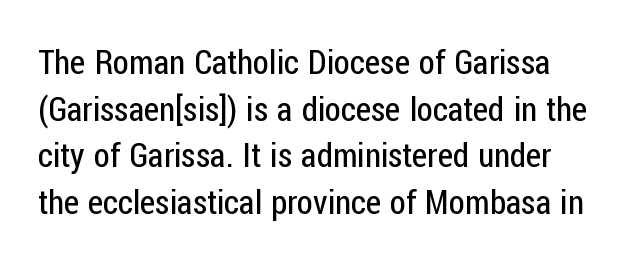
Letter spacing: default. These lines are rendered in a variable-pitch font. The font family rendered here belongs to the sans-serif group. The lettering holds an erect, upright posture throughout.
